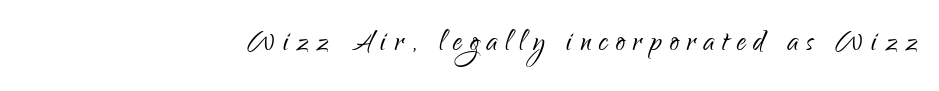
Classification — sans serif. Short note: letters widely spaced. Is this a fixed-width face? No — the glyphs have proportional, varying widths. The text block is weighted toward the right margin, trailing off unevenly leftward. The face looks like a standard text weight, possibly lighter.
